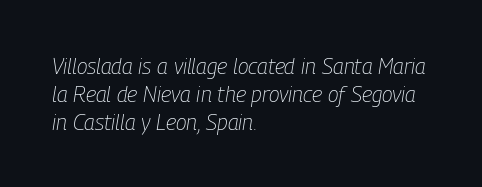
{"italic": "yes", "lean": "right", "slant_degrees": 9, "bold": "no", "underline": "no", "align": "left", "line_spacing": "normal", "line_spacing_ratio": 1.27, "letter_spacing": "normal", "letter_spacing_em": 0.0, "glyph_px": 22}
